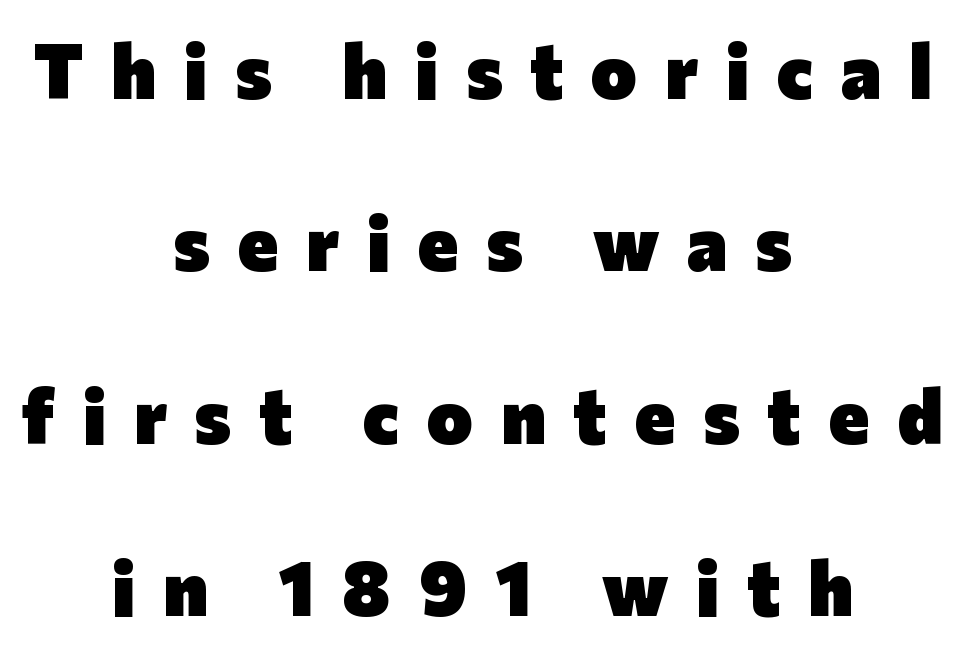
Caption: multi-line text, centered on the measure. Vertical spacing — loose. When letters stand straight like this, we call the style roman or upright. Caption: expanded tracking, letters set apart.
